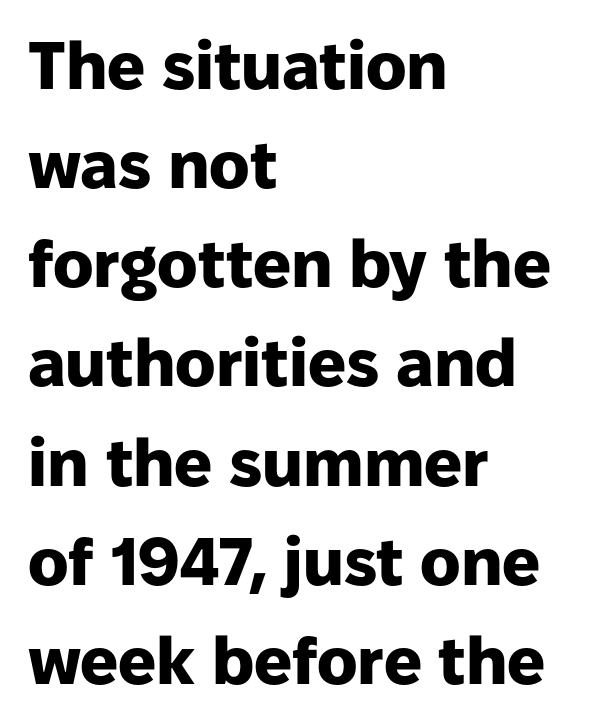
{"serif": "no", "italic": "no", "bold": "yes", "weight": "heavy", "width": "normal", "stroke_contrast": "low", "x_height": "medium", "monospaced": "no", "underline": "no", "align": "left", "line_spacing": "normal", "line_spacing_ratio": 1.48, "letter_spacing": "normal", "letter_spacing_em": 0.0, "glyph_px": 67}
